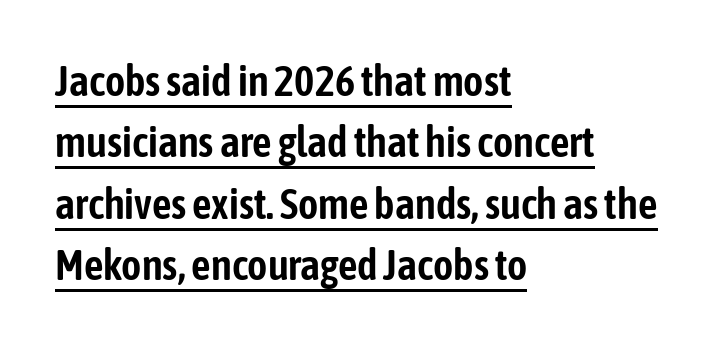
{"serif": "no", "italic": "no", "width": "condensed", "stroke_contrast": "low", "x_height": "medium", "monospaced": "no", "underline": "yes", "align": "left", "line_spacing": "normal", "line_spacing_ratio": 1.43, "letter_spacing": "normal", "letter_spacing_em": 0.0, "glyph_px": 43}
